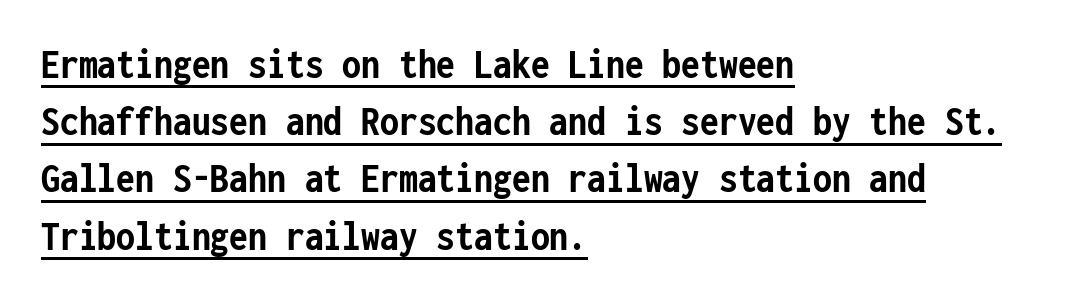
Vertical strokes here are truly vertical. A typesetter would call this zero additional tracking. Letterform terminals end flat and unadorned throughout the passage. Looks like someone drew a line under every word here. Leftover space on each line is placed entirely after the last word.
